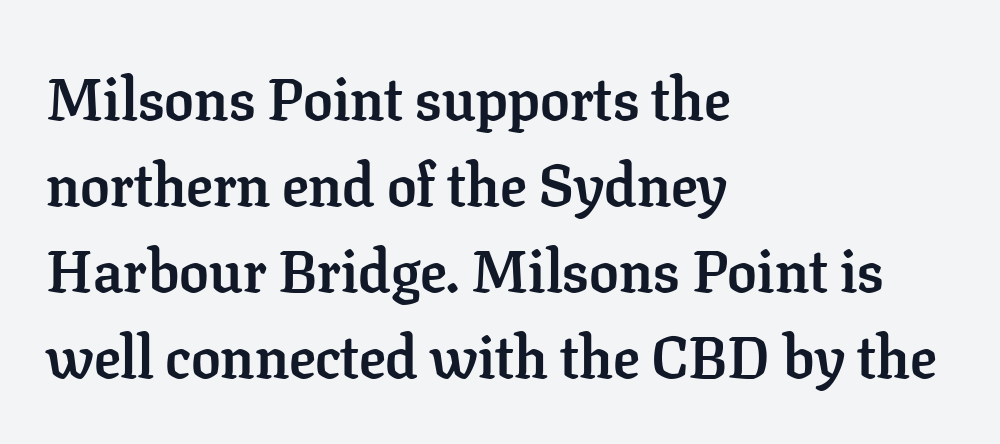
Q: Is the text bold? A: Yes.
Q: Is the text italic (slanted)? A: No, it is upright.
Q: Is the typeface a serif or a sans-serif typeface? A: Serif.
Q: Is the text underlined? A: No.
Q: How is the paragraph aligned? A: Left-aligned.
Q: Is the spacing between letters normal or unusually wide? A: Normal.
Q: Is the spacing between lines tight, normal or loose? A: Normal.
Q: Width (condensed, normal, or wide)? A: Normal.
Q: Stroke contrast? A: Low.
Q: x-height? A: Medium.
Q: Monospaced? A: No.
